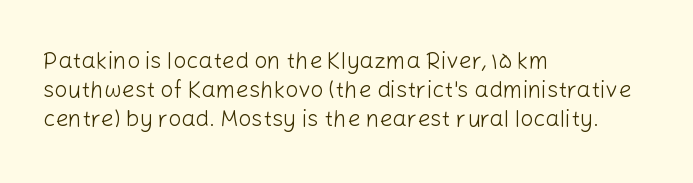
{"italic": "no", "bold": "no", "underline": "no", "align": "left", "line_spacing": "normal", "line_spacing_ratio": 1.26, "letter_spacing": "normal", "letter_spacing_em": 0.0, "glyph_px": 23}
